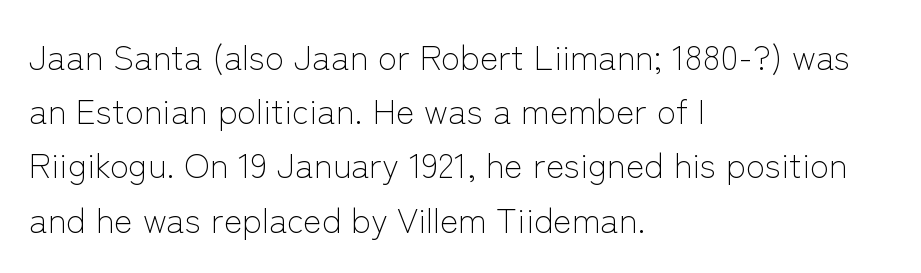
The image shows 35 px light sans-serif type, upright; set left-aligned, normal line spacing (1.55x), normal letter spacing, not underlined; low stroke contrast and a medium x-height.
